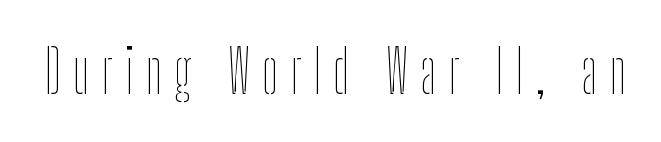
Q: Is the text bold? A: No.
Q: Is the text italic (slanted)? A: No, it is upright.
Q: Is the text underlined? A: No.
Q: Is the spacing between letters normal or unusually wide? A: Unusually wide.
Q: Width (condensed, normal, or wide)? A: Condensed.
Q: Stroke contrast? A: Low.
Q: x-height? A: Medium.
Q: Monospaced? A: No.
